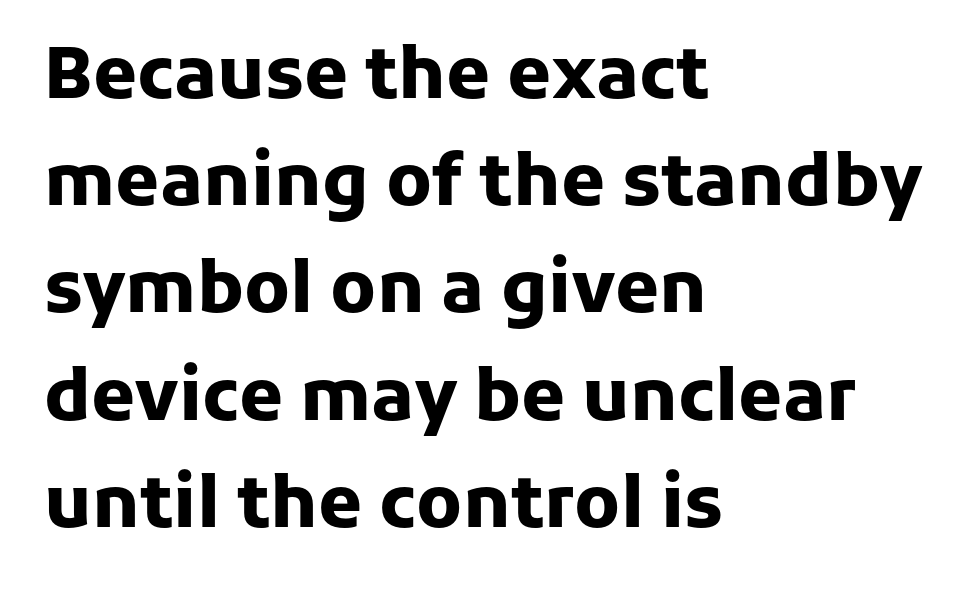
Q: Is the text bold? A: Yes.
Q: Is the text italic (slanted)? A: No, it is upright.
Q: Is the typeface a serif or a sans-serif typeface? A: Sans-serif.
Q: Is the text underlined? A: No.
Q: How is the paragraph aligned? A: Left-aligned.
Q: Is the spacing between letters normal or unusually wide? A: Normal.
Q: Is the spacing between lines tight, normal or loose? A: Normal.
Q: Width (condensed, normal, or wide)? A: Normal.
Q: Stroke contrast? A: Low.
Q: x-height? A: Medium.
Q: Monospaced? A: No.
